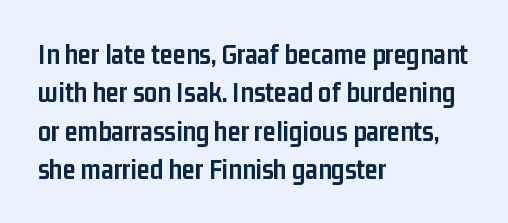
Q: Is the text bold? A: Yes.
Q: Is the text italic (slanted)? A: No, it is upright.
Q: Is the typeface a serif or a sans-serif typeface? A: Sans-serif.
Q: Is the text underlined? A: No.
Q: How is the paragraph aligned? A: Left-aligned.
Q: Is the spacing between letters normal or unusually wide? A: Normal.
Q: Is the spacing between lines tight, normal or loose? A: Normal.
Q: Width (condensed, normal, or wide)? A: Condensed.
Q: Stroke contrast? A: Low.
Q: x-height? A: Medium.
Q: Monospaced? A: No.
